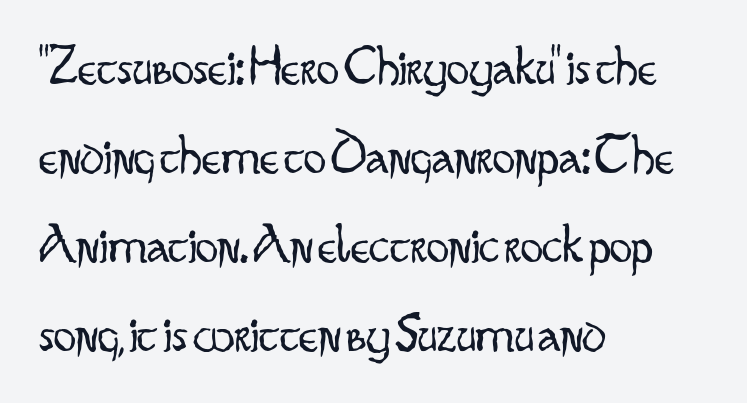
{"serif": "no", "italic": "no", "bold": "no", "weight": "light", "width": "condensed", "stroke_contrast": "low", "x_height": "small", "monospaced": "no", "underline": "no", "align": "left", "line_spacing": "normal", "line_spacing_ratio": 1.59, "letter_spacing": "normal", "letter_spacing_em": 0.0, "glyph_px": 56}
